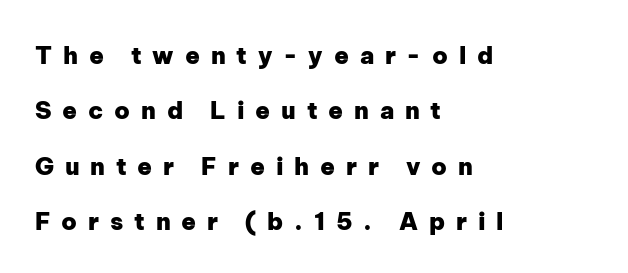
Q: Is the text bold? A: Yes.
Q: Is the text italic (slanted)? A: No, it is upright.
Q: Is the text underlined? A: No.
Q: How is the paragraph aligned? A: Left-aligned.
Q: Is the spacing between letters normal or unusually wide? A: Unusually wide.
Q: Is the spacing between lines tight, normal or loose? A: Loose.
